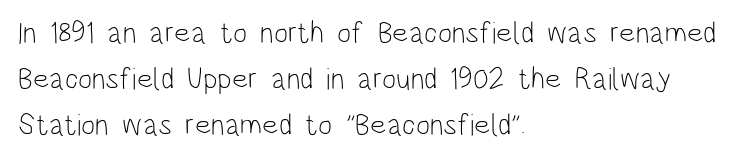
The image shows 30 px light, condensed sans-serif type, upright; set left-aligned, normal line spacing (1.53x), normal letter spacing, not underlined; low stroke contrast and a large x-height.
